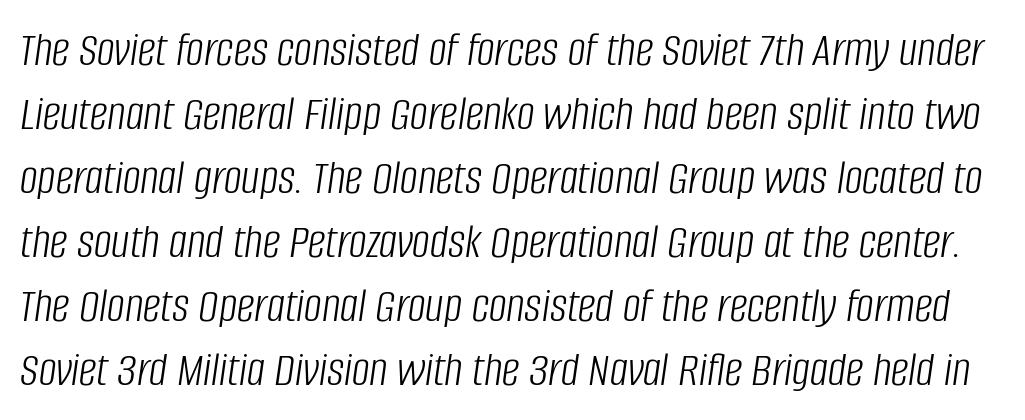
Q: Is the text bold? A: No.
Q: Is the text italic (slanted)? A: Yes, it leans right by about 8 degrees.
Q: Is the text underlined? A: No.
Q: Is the spacing between letters normal or unusually wide? A: Normal.
Q: Is the spacing between lines tight, normal or loose? A: Normal.
Q: Width (condensed, normal, or wide)? A: Condensed.
Q: Stroke contrast? A: Low.
Q: x-height? A: Large.
Q: Monospaced? A: No.
